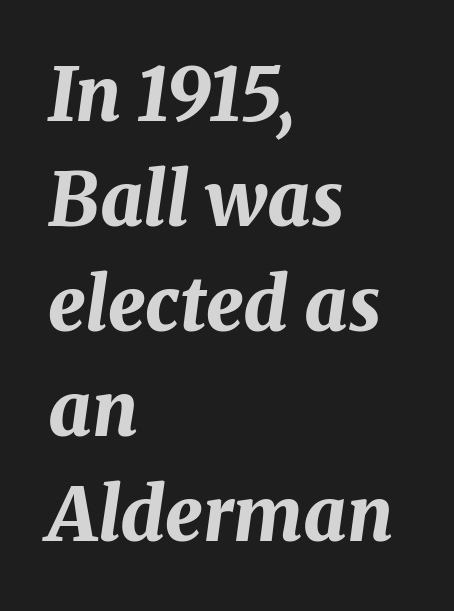
{"italic": "yes", "lean": "right", "slant_degrees": 8, "bold": "yes", "weight": "bold", "width": "normal", "stroke_contrast": "medium", "x_height": "medium", "monospaced": "no", "underline": "no", "align": "left", "line_spacing": "normal", "line_spacing_ratio": 1.42, "letter_spacing": "normal", "letter_spacing_em": 0.0, "glyph_px": 74}
